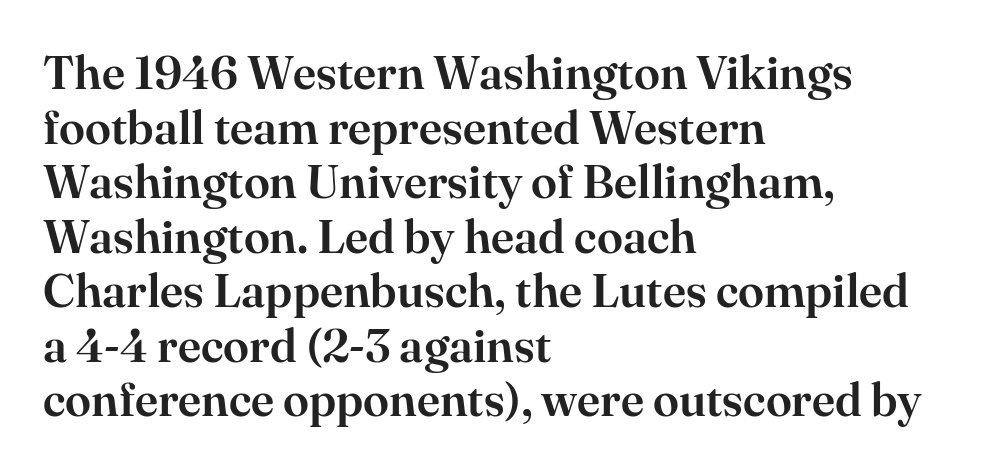
{"serif": "yes", "italic": "no", "width": "normal", "stroke_contrast": "high", "x_height": "small", "monospaced": "no", "underline": "no", "align": "left", "line_spacing_ratio": 1.16, "letter_spacing": "normal", "letter_spacing_em": 0.0, "glyph_px": 47}
